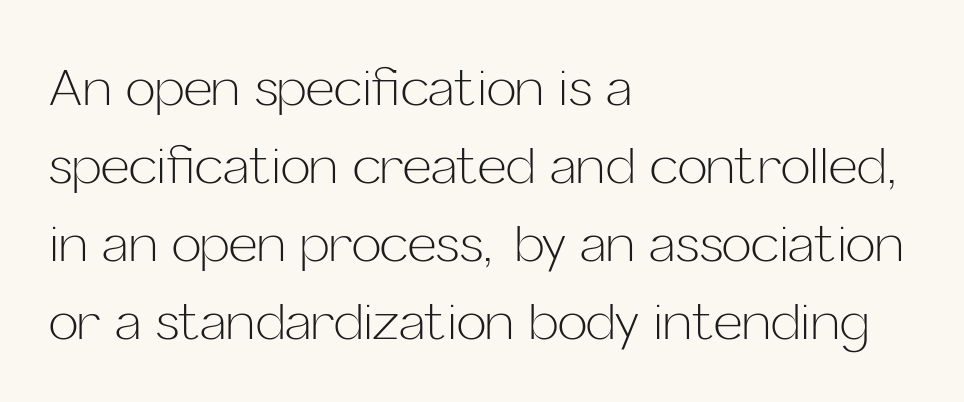
Typographically, this falls in the sans-serif category. Heft: none added — not bold. This rendering leaves character spacing at its baseline value. This sample has the flowing, uneven cadence of proportional lettering.
